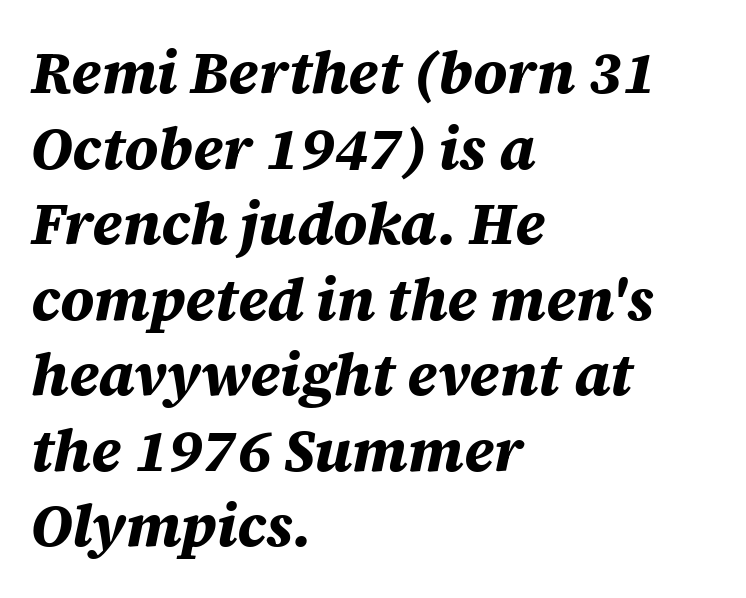
The foot of each line stays bare and open. The typesetter chose a ragged-right arrangement here. You could call the tracking neutral — neither tight nor loose. These lines sit exactly where default settings would place them. Proportional: the letters do not fall into vertical columns. When letters slant like this, we call the style italic.
